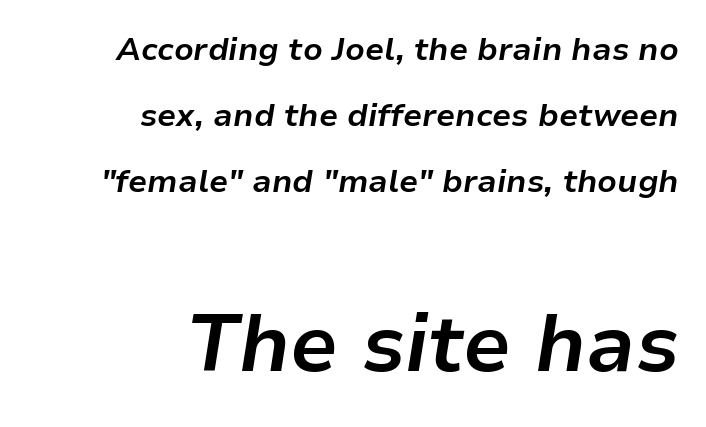
{"italic": "yes", "lean": "right", "slant_degrees": 9, "bold": "yes", "weight": "bold", "width": "normal", "stroke_contrast": "low", "x_height": "medium", "monospaced": "no", "underline": "no", "align": "right", "line_spacing": "loose", "line_spacing_ratio": 2.07, "letter_spacing": "normal", "letter_spacing_em": 0.0, "larger_block": "second", "size_ratio": 2.5, "glyph_px": 80}
